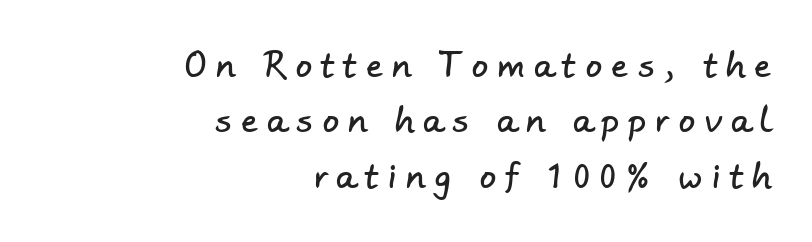
The image shows 33 px sans-serif type; set right-aligned, normal line spacing (1.68x), unusually wide letter spacing (+0.28 em), not underlined; low stroke contrast and a small x-height.
